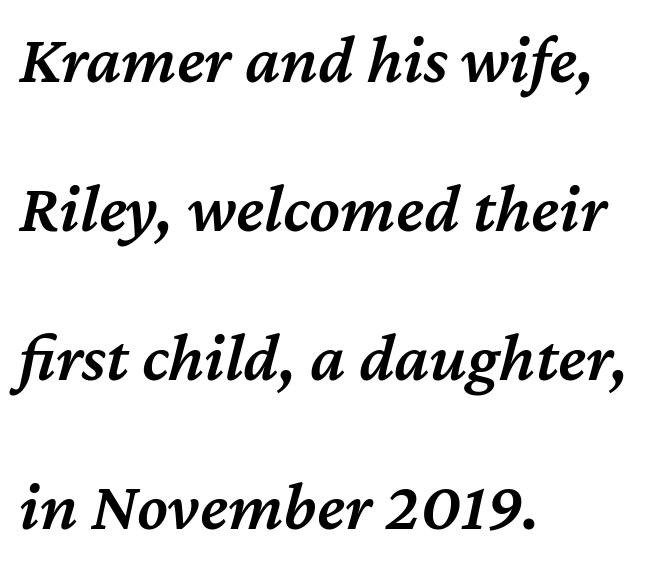
{"italic": "yes", "lean": "right", "slant_degrees": 12, "bold": "semi", "weight": "semibold", "width": "normal", "stroke_contrast": "medium", "x_height": "medium", "monospaced": "no", "underline": "no", "align": "left", "line_spacing": "loose", "line_spacing_ratio": 2.13, "letter_spacing": "normal", "letter_spacing_em": 0.0, "glyph_px": 70}
